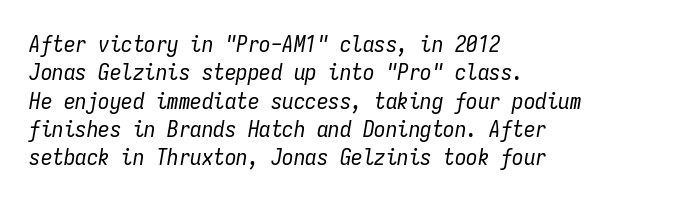
Q: Is the text bold? A: No.
Q: Is the text italic (slanted)? A: Yes, it leans right by about 9 degrees.
Q: Is the text underlined? A: No.
Q: How is the paragraph aligned? A: Left-aligned.
Q: Is the spacing between letters normal or unusually wide? A: Normal.
